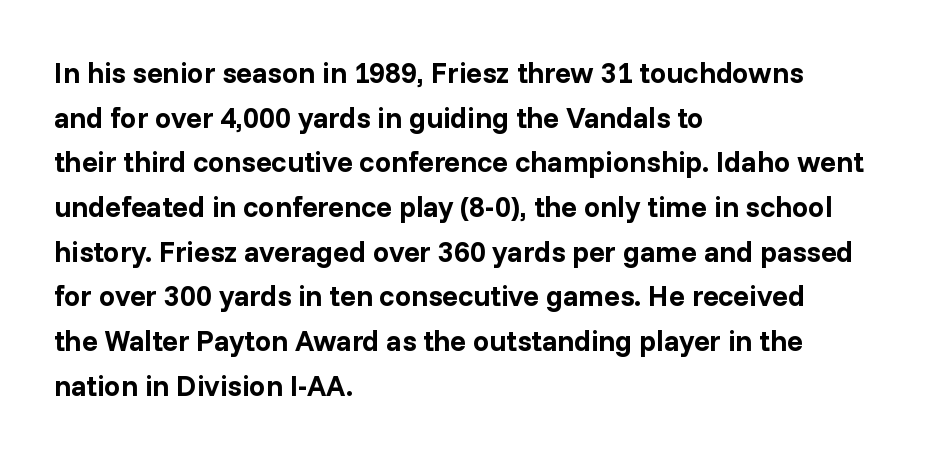
Q: Is the text bold? A: Yes.
Q: Is the text italic (slanted)? A: No, it is upright.
Q: Is the typeface a serif or a sans-serif typeface? A: Sans-serif.
Q: Is the text underlined? A: No.
Q: How is the paragraph aligned? A: Left-aligned.
Q: Is the spacing between letters normal or unusually wide? A: Normal.
Q: Is the spacing between lines tight, normal or loose? A: Normal.
Q: Width (condensed, normal, or wide)? A: Normal.
Q: Stroke contrast? A: Low.
Q: x-height? A: Medium.
Q: Monospaced? A: No.
